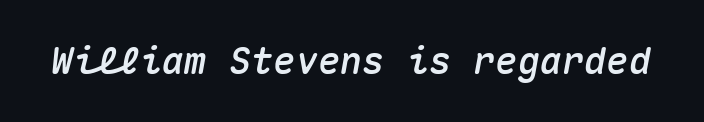
The image shows 37 px text type, italic (leaning right), monospaced; set normal letter spacing, not underlined; medium stroke contrast and a medium x-height.
